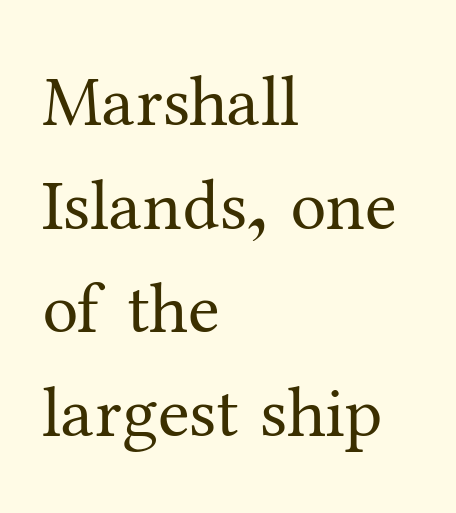
Notice how the passage keeps a crisp vertical edge on the left only. Short note: letters normally spaced. Heft: none added — not bold. Small tapered or slab feet sit at the stroke ends, so this counts as serif.
